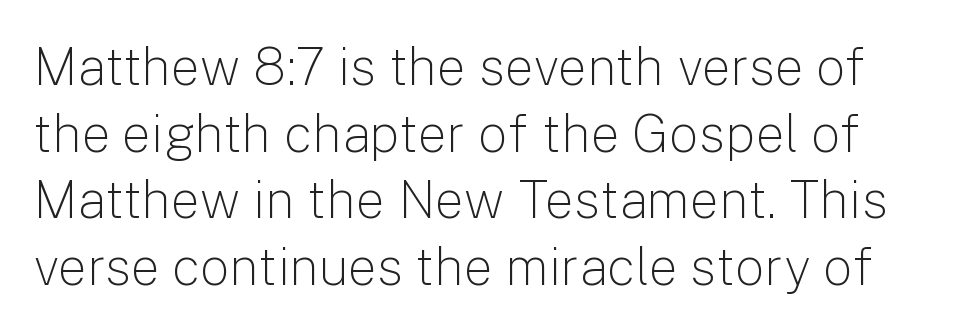
The letterforms sit at book weight or below. Here the glyphs are tracked normally, forming tight word shapes. Varying glyph widths throughout — classic text-font behaviour. Italic? Not at all — the glyphs are vertical. Beneath every word, the page is bare. In terms of letterform style, serifs are entirely absent.
